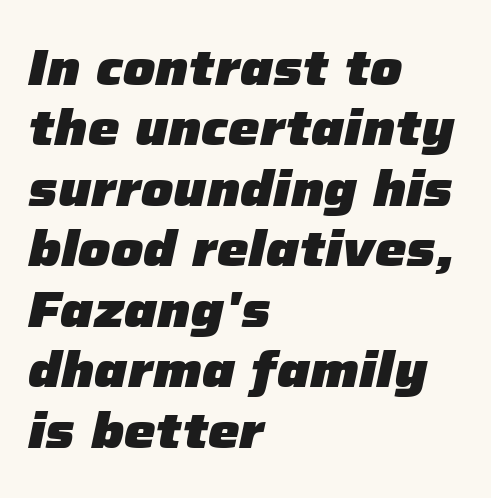
The image shows 50 px heavy type, italic (leaning right); set left-aligned, line spacing 1.21x, normal letter spacing, not underlined; low stroke contrast and a medium x-height.
